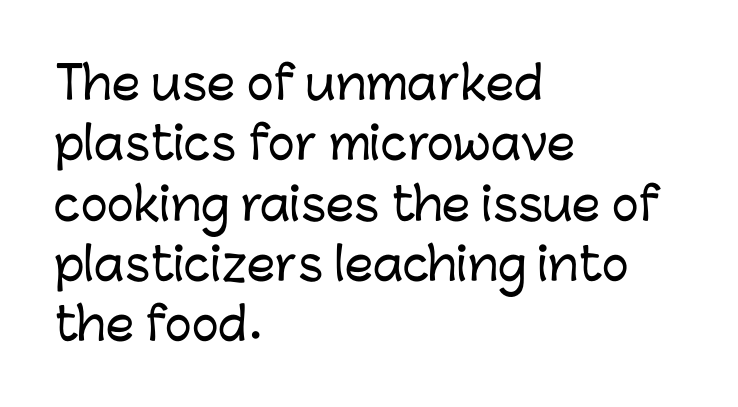
{"serif": "no", "italic": "no", "width": "normal", "stroke_contrast": "low", "x_height": "medium", "monospaced": "no", "underline": "no", "align": "left", "line_spacing": "normal", "line_spacing_ratio": 1.34, "letter_spacing": "normal", "letter_spacing_em": 0.0, "glyph_px": 45}
